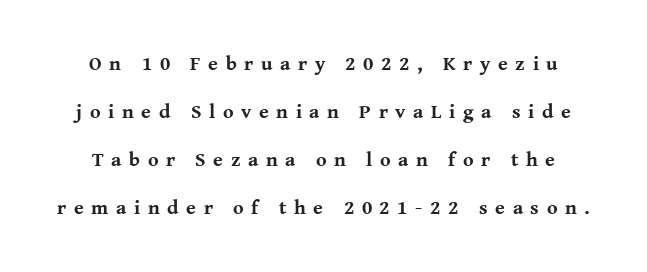
{"italic": "no", "bold": "yes", "underline": "no", "line_spacing": "loose", "line_spacing_ratio": 2.4, "letter_spacing": "wide", "letter_spacing_em": 0.38, "glyph_px": 20}
